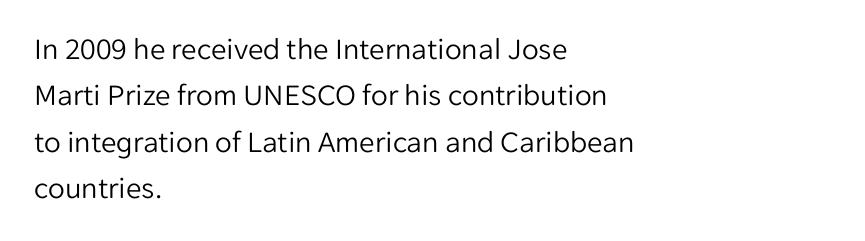
Honestly, the row spacing looks completely unremarkable. Just letters on the line, the space beneath them empty. These lines are composed in type without serifs. Every character sits straight up, as roman type does. Layout note: lines flush left. On a weight scale, this lands at 450 or below.
